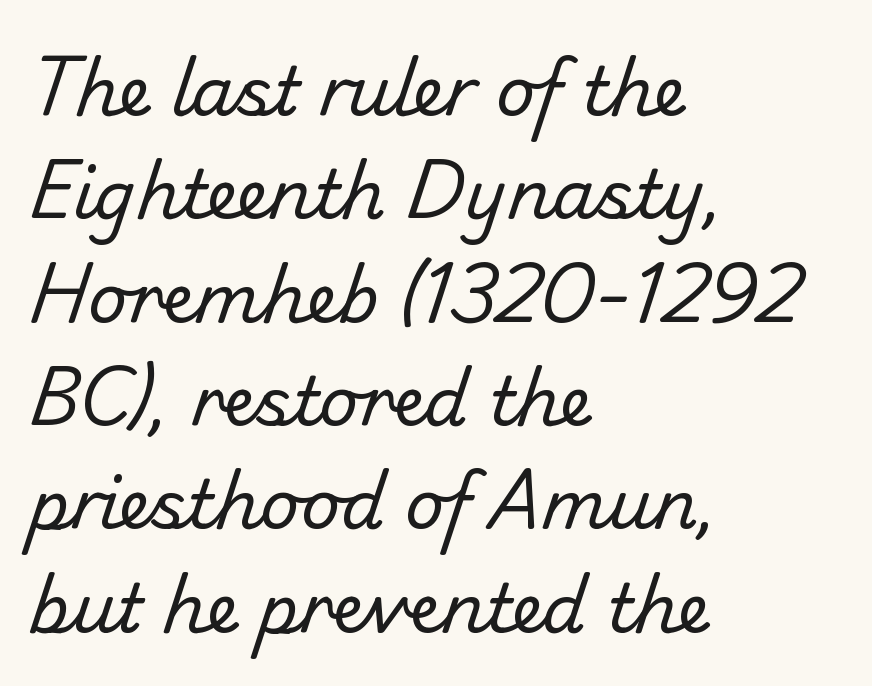
The image shows 68 px regular-weight sans-serif type; set left-aligned, normal line spacing (1.52x), normal letter spacing, not underlined; low stroke contrast and a small x-height.
